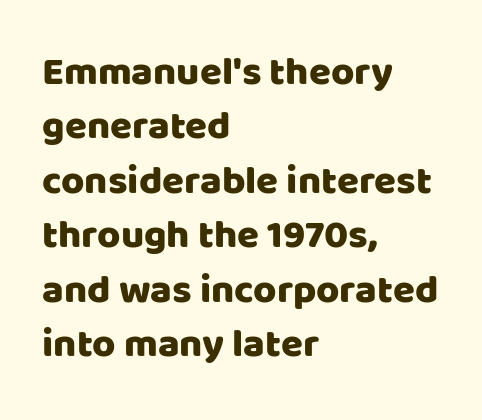
No extra tracking has been applied to these lines. The text was rendered using a sans face with plain stroke endings. The passage shown is typed in a proportional face where columns would drift. The lines in this sample share a left origin and differ only in where they stop. Decoration check: the copy has no underline.
